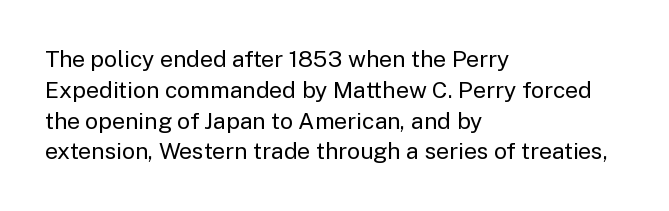
The image shows 23 px text type, upright; set left-aligned, normal line spacing (1.34x), normal letter spacing, not underlined.
